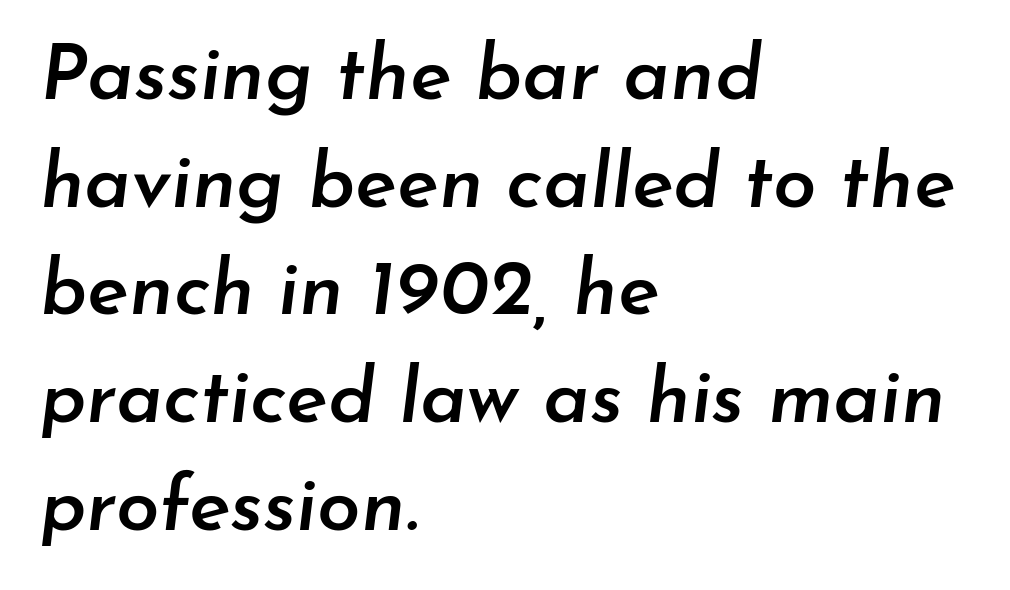
The lettering tilts uniformly, giving the passage an italic look. Stems and bowls a touch heavier than normal — semibold. What stands out about the letter spacing? Nothing — it is the standard amount. The face used here is proportionally spaced, like ordinary book or web type. Caption: multi-line text, flush left, ragged right.
